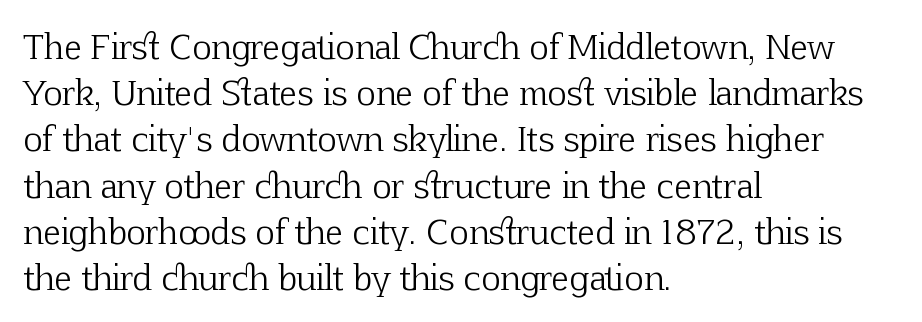
The image shows 33 px light serif type, upright; set left-aligned, normal line spacing (1.4x), normal letter spacing, not underlined; low stroke contrast and a medium x-height.
